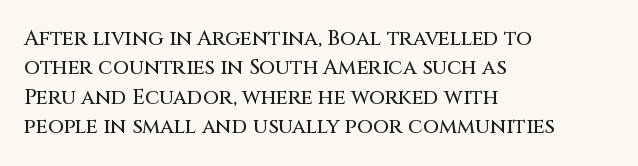
Q: Is the text italic (slanted)? A: No, it is upright.
Q: Is the text underlined? A: No.
Q: How is the paragraph aligned? A: Left-aligned.
Q: Is the spacing between letters normal or unusually wide? A: Normal.
Q: Is the spacing between lines tight, normal or loose? A: Normal.
